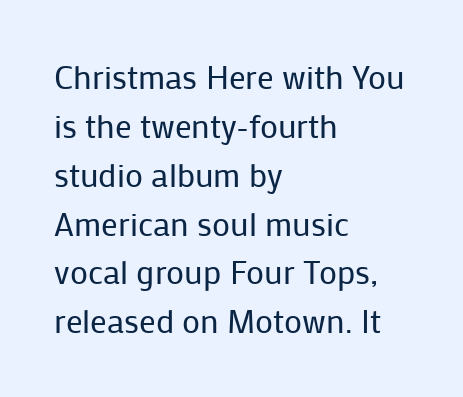
Observe the absence of serifs on each vertical stroke in this sample. Think of a printed novel: that variable character pitch is what you see here. The lines are quadded left. Here the glyphs are tracked normally, forming tight word shapes. Caption: face not bold, strokes unweighted.
